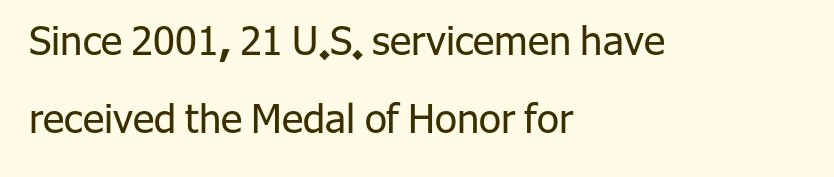
{"serif": "no", "italic": "no", "bold": "no", "weight": "regular", "width": "normal", "stroke_contrast": "low", "x_height": "medium", "monospaced": "no", "underline": "no", "align": "left", "line_spacing": "loose", "line_spacing_ratio": 1.94, "letter_spacing": "normal", "letter_spacing_em": 0.0, "glyph_px": 40}
